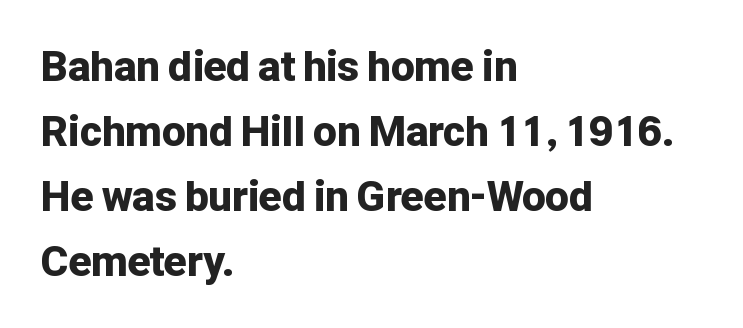
{"serif": "no", "italic": "no", "bold": "yes", "weight": "bold", "width": "normal", "stroke_contrast": "low", "x_height": "medium", "monospaced": "no", "underline": "no", "align": "left", "line_spacing": "normal", "line_spacing_ratio": 1.55, "letter_spacing": "normal", "letter_spacing_em": 0.0, "glyph_px": 42}
